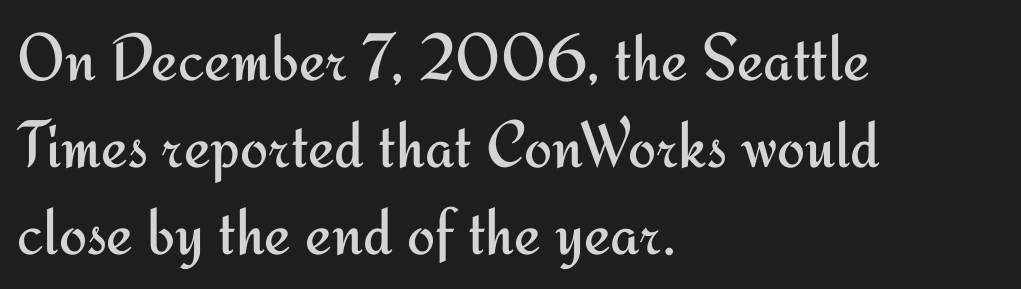
The image shows 67 px regular-weight sans-serif type, upright; set left-aligned, normal line spacing (1.3x), normal letter spacing, not underlined; medium stroke contrast and a small x-height.
